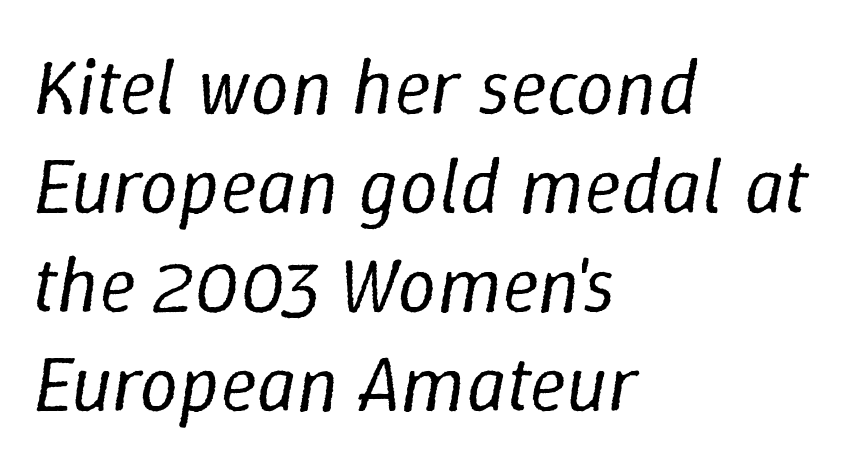
The image shows 78 px regular-weight type, italic (leaning right); set left-aligned, normal line spacing (1.27x), normal letter spacing, not underlined; low stroke contrast and a medium x-height.
